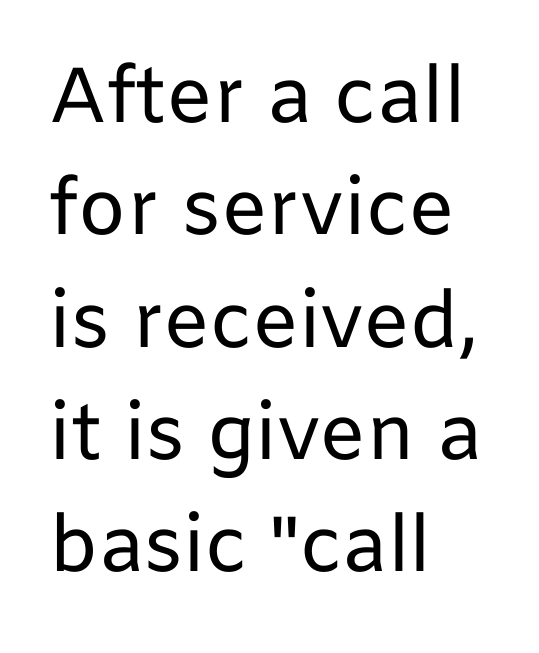
The image shows 78 px regular-weight sans-serif type, upright; set left-aligned, normal line spacing (1.44x), normal letter spacing, not underlined; low stroke contrast and a medium x-height.
